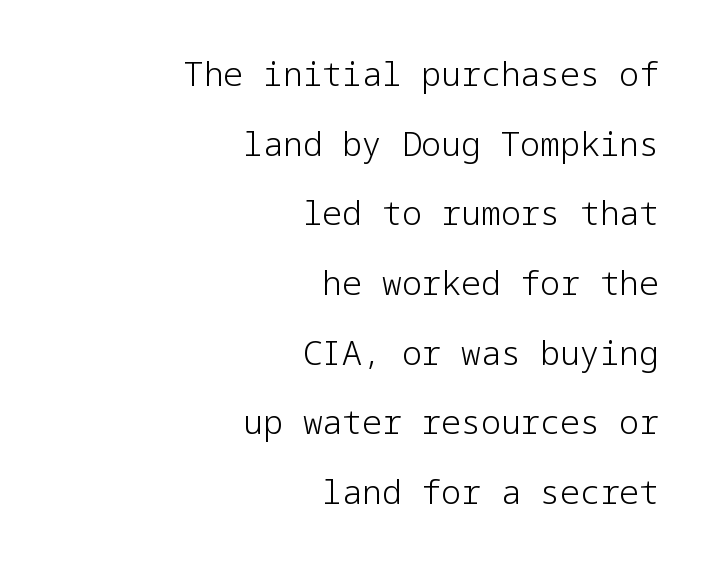
Do the letters lean? They stand straight. Descenders hang freely into open space. This block would shrink considerably if given ordinary leading; it's expanded now. Classification — sans serif. The strokes are not fattened; the text isn't bold.
